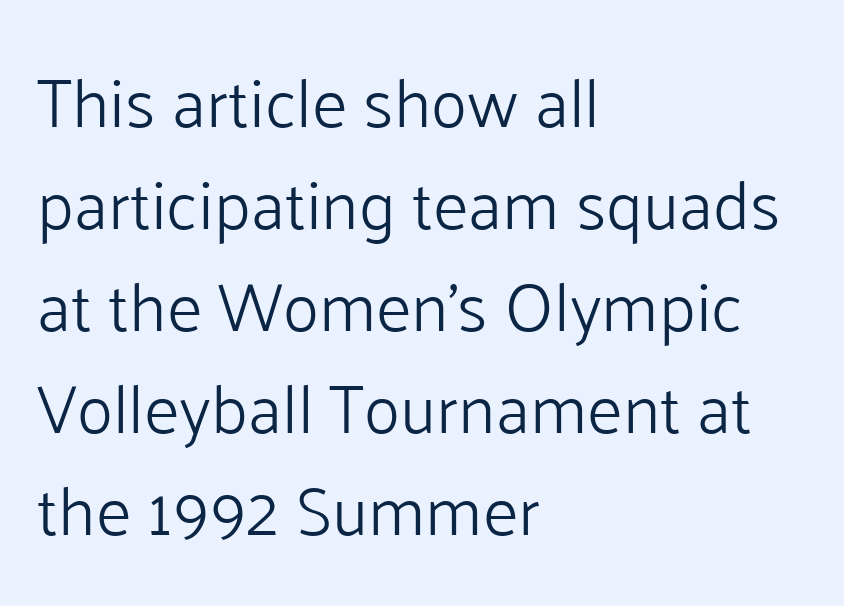
Q: Is the text bold? A: No.
Q: Is the text italic (slanted)? A: No, it is upright.
Q: Is the typeface a serif or a sans-serif typeface? A: Sans-serif.
Q: Is the text underlined? A: No.
Q: How is the paragraph aligned? A: Left-aligned.
Q: Is the spacing between letters normal or unusually wide? A: Normal.
Q: Is the spacing between lines tight, normal or loose? A: Normal.
Q: Width (condensed, normal, or wide)? A: Normal.
Q: Stroke contrast? A: Low.
Q: x-height? A: Medium.
Q: Monospaced? A: No.
